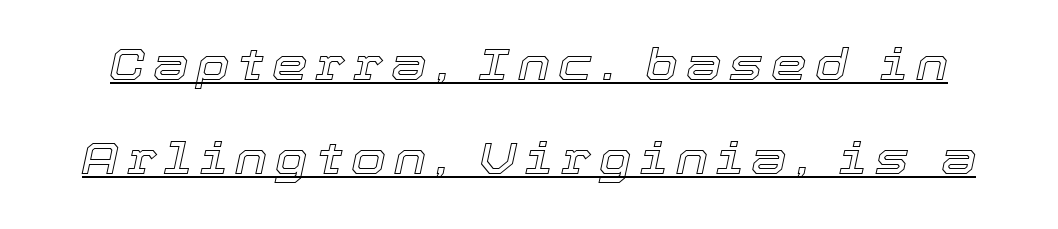
Q: Is the text italic (slanted)? A: Yes, it leans right by about 12 degrees.
Q: Is the text underlined? A: Yes.
Q: Is the spacing between lines tight, normal or loose? A: Loose.
Q: Width (condensed, normal, or wide)? A: Normal.
Q: x-height? A: Medium.
Q: Monospaced? A: No.
